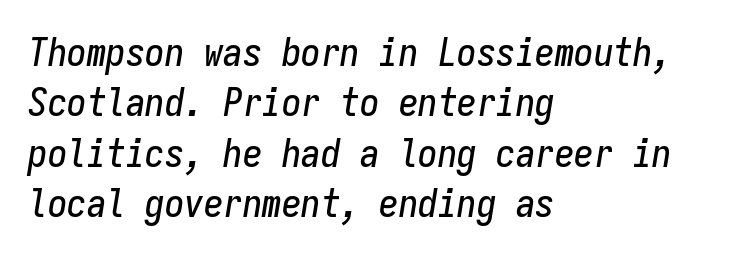
The foot of each line stays bare and open. Monospaced: the letters line up in strict vertical columns. Regarding leading, the lines here are spaced in the standard way. The gaps between neighbouring characters are ordinary and unremarkable. The typesetter chose a ragged-right arrangement here. This sample uses an oblique cut, with every glyph tilted off the vertical.
